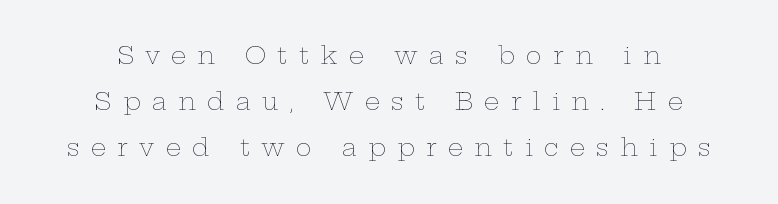
{"italic": "no", "bold": "no", "underline": "no", "align": "center", "line_spacing": "loose", "line_spacing_ratio": 1.92, "letter_spacing": "wide", "letter_spacing_em": 0.47, "glyph_px": 24}
